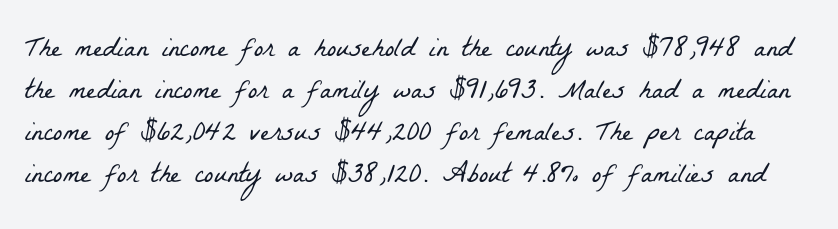
The image shows 28 px light, condensed serif type; set normal line spacing (1.5x), normal letter spacing, not underlined; low stroke contrast and a medium x-height.
